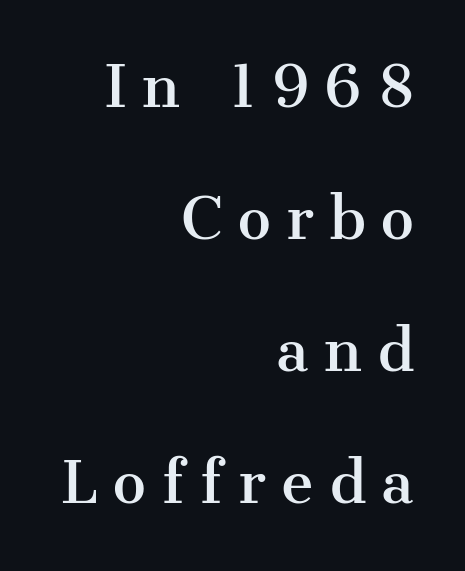
{"serif": "yes", "italic": "no", "width": "normal", "stroke_contrast": "medium", "x_height": "medium", "monospaced": "no", "underline": "no", "align": "right", "line_spacing": "loose", "line_spacing_ratio": 2.36, "letter_spacing": "wide", "letter_spacing_em": 0.27, "glyph_px": 56}
